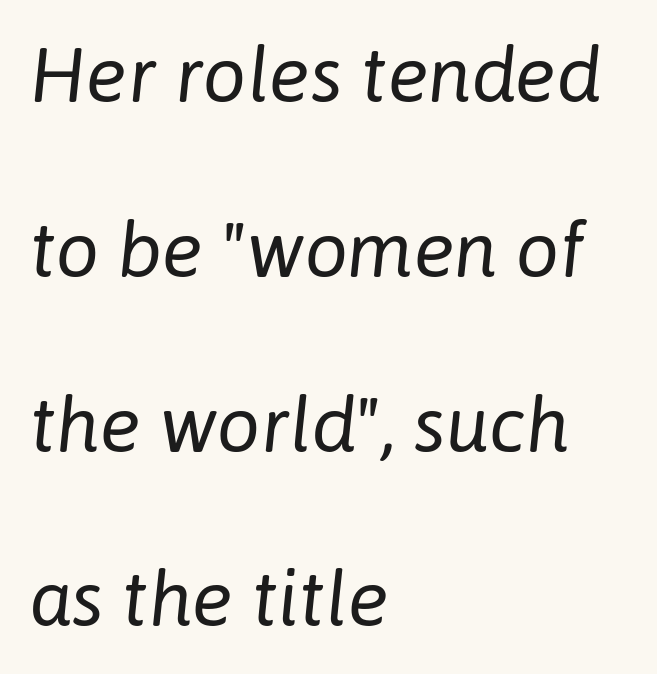
Q: Is the text bold? A: No.
Q: Is the text italic (slanted)? A: Yes, it leans right by about 6 degrees.
Q: Is the text underlined? A: No.
Q: How is the paragraph aligned? A: Left-aligned.
Q: Is the spacing between letters normal or unusually wide? A: Normal.
Q: Is the spacing between lines tight, normal or loose? A: Loose.
Q: Width (condensed, normal, or wide)? A: Normal.
Q: Stroke contrast? A: Low.
Q: x-height? A: Medium.
Q: Monospaced? A: No.
